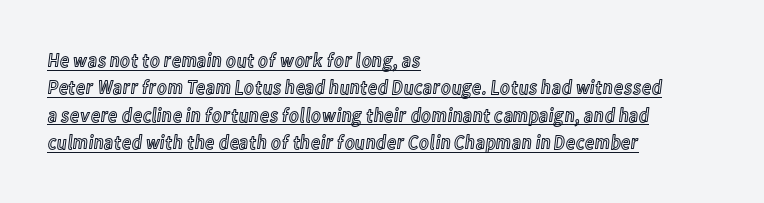
The string is rendered with underlining switched on. This sample keeps an unexceptional amount of space between lines. Inter-character spacing is left at the font's built-in metrics. Every row of glyphs begins at an identical x-position on the left.
